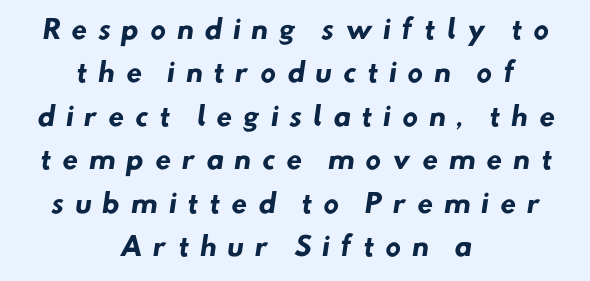
Compared with typical paragraphs, the rows here are spaced about the same. Short note: letters widely spaced. The lines in this sample share a center point and differ in where they start and stop. Pretty heavy lettering here — definitely bold.
